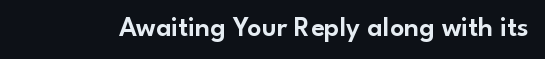
The image shows 28 px sans-serif type, upright; set normal letter spacing, not underlined; low stroke contrast and a small x-height.
